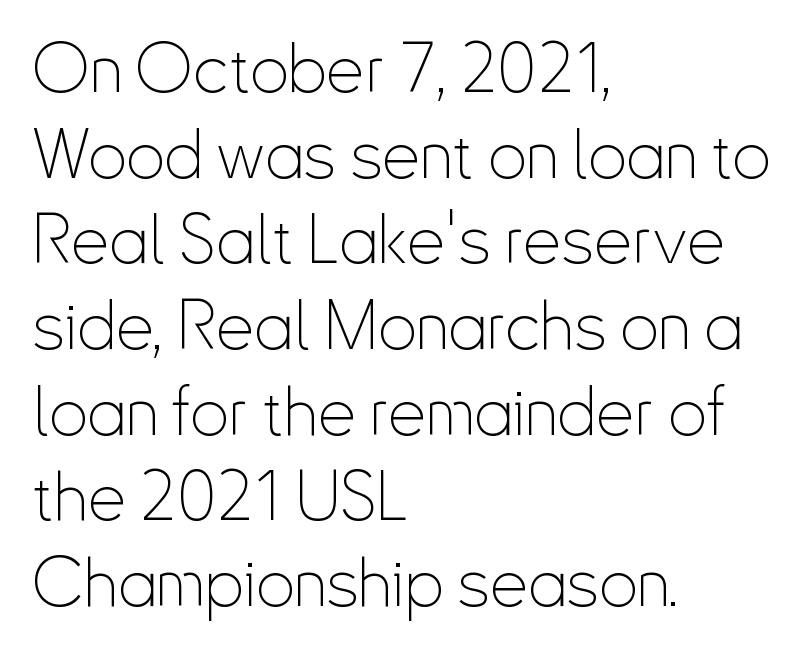
Q: Is the text bold? A: No.
Q: Is the text italic (slanted)? A: No, it is upright.
Q: Is the typeface a serif or a sans-serif typeface? A: Sans-serif.
Q: Is the text underlined? A: No.
Q: How is the paragraph aligned? A: Left-aligned.
Q: Is the spacing between letters normal or unusually wide? A: Normal.
Q: Is the spacing between lines tight, normal or loose? A: Normal.
Q: Width (condensed, normal, or wide)? A: Condensed.
Q: Stroke contrast? A: Low.
Q: x-height? A: Small.
Q: Monospaced? A: No.
